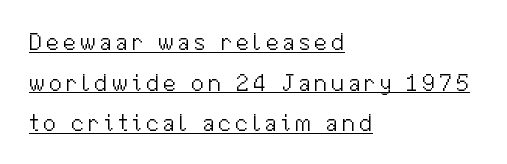
The image shows 24 px text type, upright; set left-aligned, normal line spacing (1.69x), underlined.
